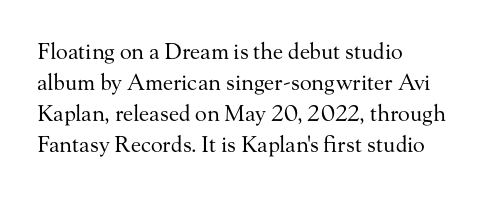
The words here are not underlined. Default kerning and tracking; the words read as compact shapes. The paragraph shown leans on its left margin. Posture: straight, roman, zero tilt. Vertical stems look standard width or narrower in stroke. Vertical spacing — default.
